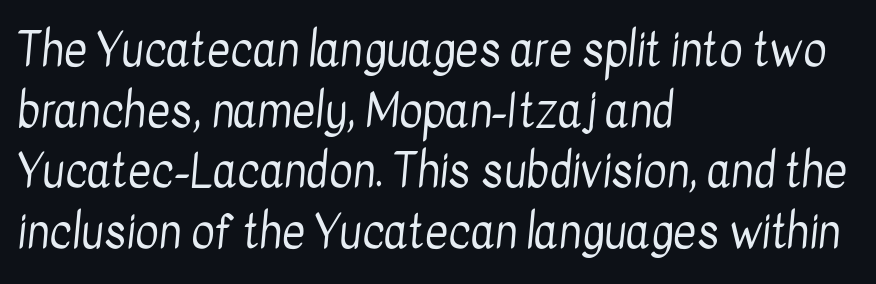
{"serif": "no", "bold": "no", "weight": "regular", "width": "condensed", "stroke_contrast": "low", "x_height": "medium", "monospaced": "no", "underline": "no", "align": "left", "line_spacing": "normal", "line_spacing_ratio": 1.35, "letter_spacing": "normal", "letter_spacing_em": 0.0, "glyph_px": 45}
